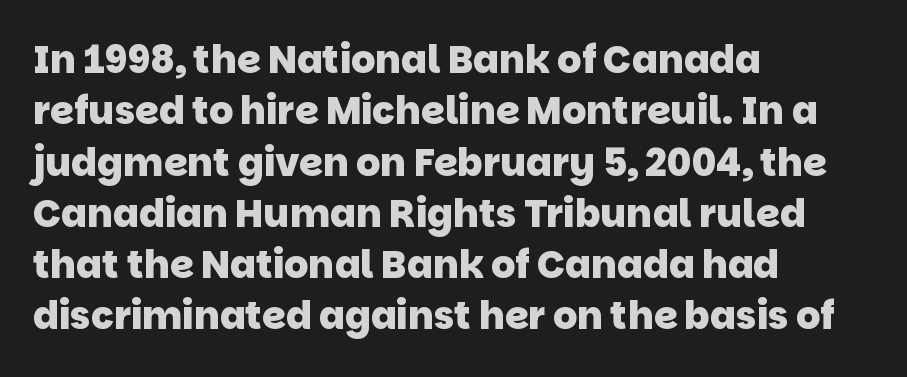
{"serif": "no", "bold": "yes", "weight": "heavy", "width": "normal", "stroke_contrast": "low", "x_height": "large", "monospaced": "no", "underline": "no", "align": "left", "line_spacing": "normal", "line_spacing_ratio": 1.35, "letter_spacing": "normal", "letter_spacing_em": 0.0, "glyph_px": 38}
